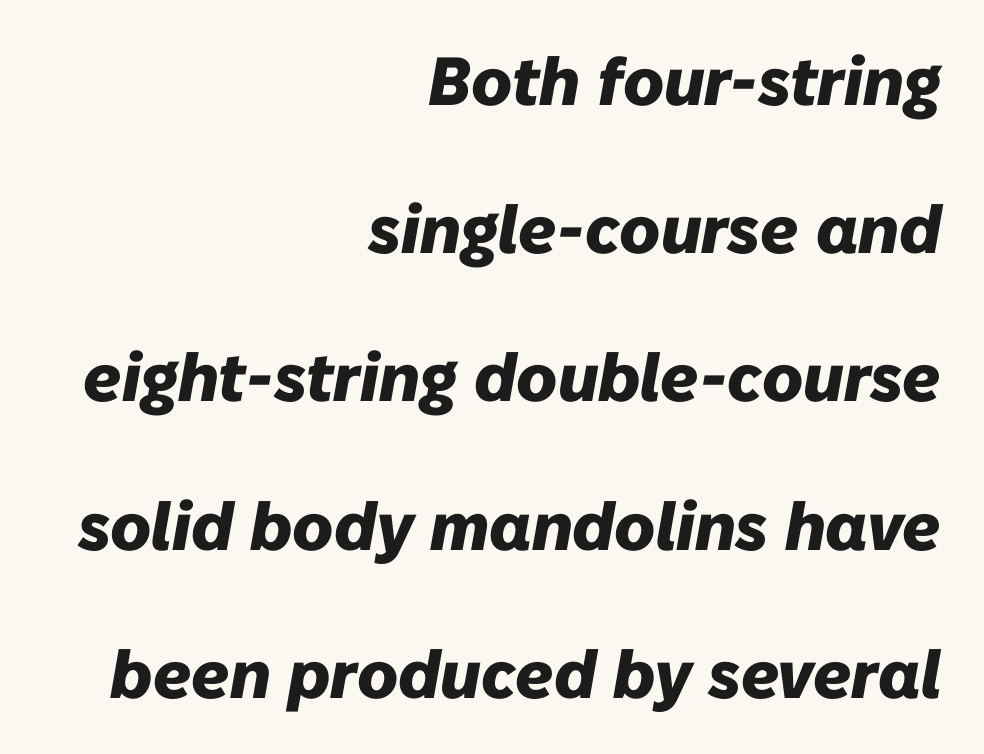
Here the designer chose a conventional face with non-uniform glyph widths. Thick stems and heavy bowls — unmistakably bold. If you measured baseline to baseline, you'd find a long distance. Quick note: italic.
